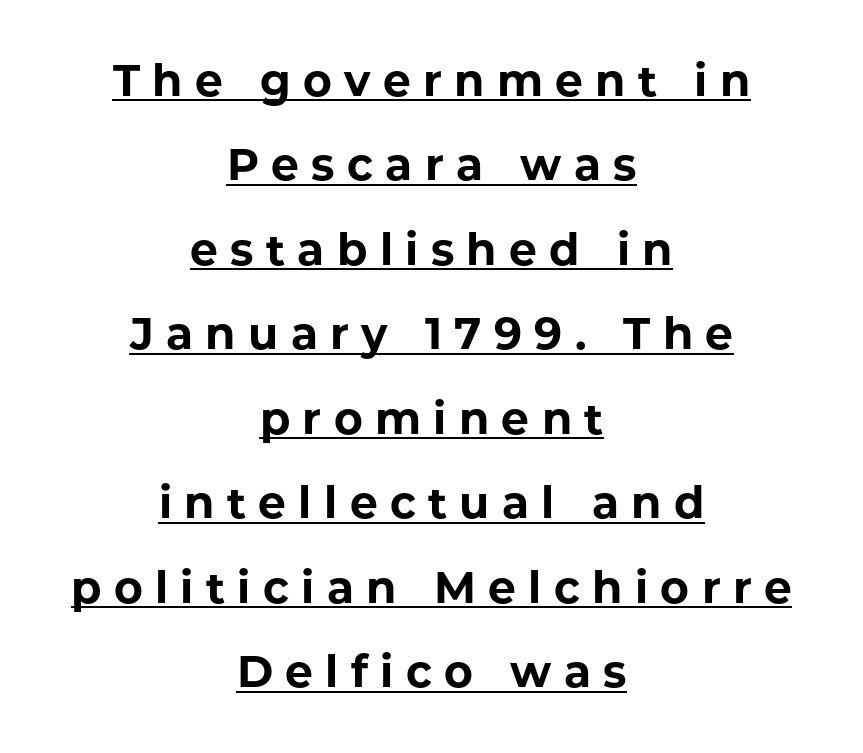
The image shows 44 px bold sans-serif type, upright; set centered, loose line spacing (1.92x), unusually wide letter spacing (+0.28 em), underlined; low stroke contrast and a medium x-height.
